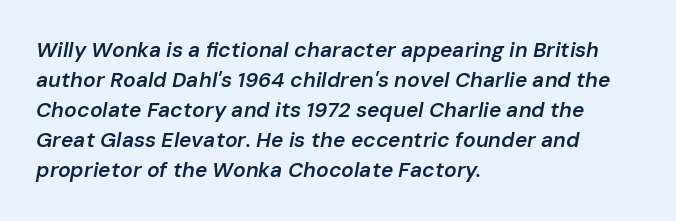
The image shows 21 px text type, italic (leaning right); set left-aligned, normal line spacing (1.43x), normal letter spacing, not underlined.
